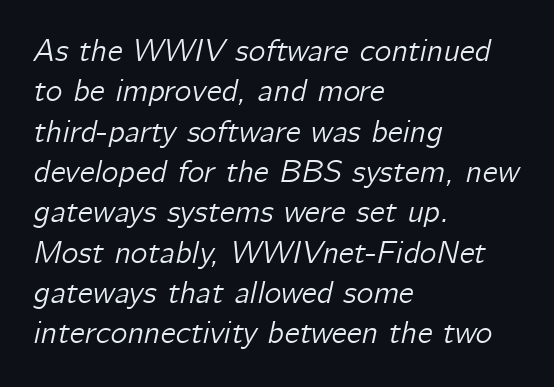
Q: Is the text italic (slanted)? A: Yes, it leans right by about 12 degrees.
Q: Is the text underlined? A: No.
Q: How is the paragraph aligned? A: Left-aligned.
Q: Is the spacing between letters normal or unusually wide? A: Normal.
Q: Is the spacing between lines tight, normal or loose? A: Normal.
Q: Width (condensed, normal, or wide)? A: Normal.
Q: Stroke contrast? A: Low.
Q: x-height? A: Medium.
Q: Monospaced? A: No.
